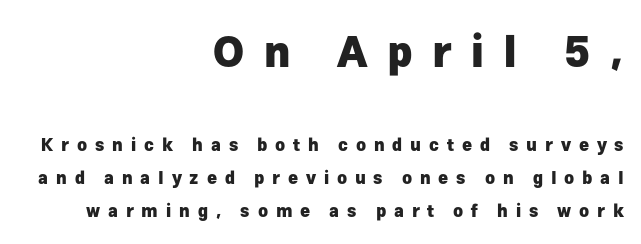
In CSS terms this would be text-align: right. How are the letters spaced? Widely, with obvious added tracking. Honestly, there is no underline to notice here at all. If you measured baseline to baseline, you'd find a long distance.
